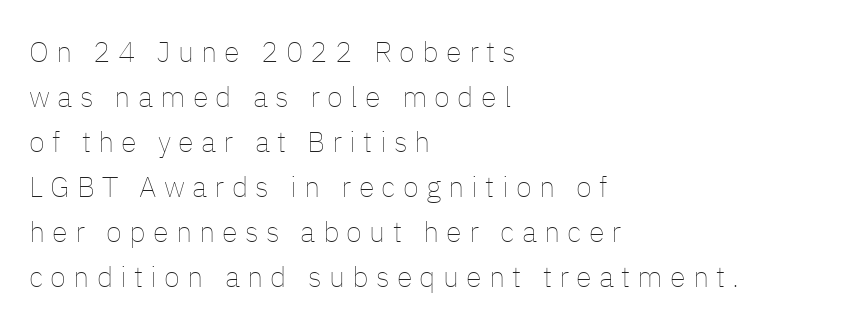
Q: Is the text bold? A: No.
Q: Is the text italic (slanted)? A: No, it is upright.
Q: Is the text underlined? A: No.
Q: How is the paragraph aligned? A: Left-aligned.
Q: Is the spacing between letters normal or unusually wide? A: Unusually wide.
Q: Is the spacing between lines tight, normal or loose? A: Normal.
Q: Width (condensed, normal, or wide)? A: Normal.
Q: Stroke contrast? A: Low.
Q: x-height? A: Medium.
Q: Monospaced? A: No.
